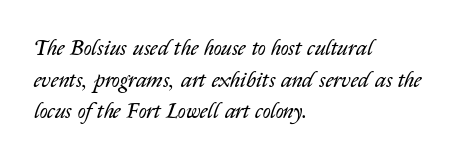
{"italic": "yes", "lean": "right", "slant_degrees": 14, "bold": "no", "underline": "no", "align": "left", "line_spacing": "normal", "line_spacing_ratio": 1.44, "letter_spacing": "normal", "letter_spacing_em": 0.0, "glyph_px": 22}
